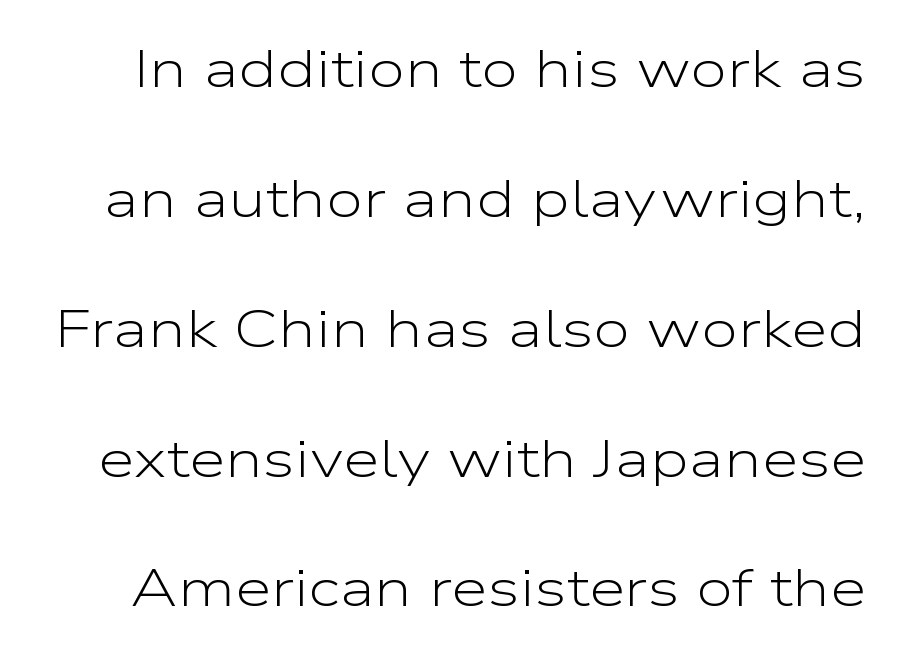
Q: Is the text bold? A: No.
Q: Is the text italic (slanted)? A: No, it is upright.
Q: Is the typeface a serif or a sans-serif typeface? A: Sans-serif.
Q: Is the text underlined? A: No.
Q: Is the spacing between letters normal or unusually wide? A: Normal.
Q: Is the spacing between lines tight, normal or loose? A: Loose.
Q: Width (condensed, normal, or wide)? A: Wide.
Q: Stroke contrast? A: Low.
Q: x-height? A: Medium.
Q: Monospaced? A: No.
